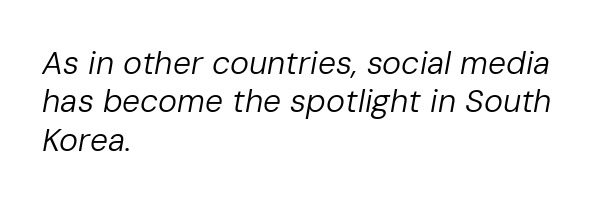
Q: Is the text bold? A: No.
Q: Is the text italic (slanted)? A: Yes, it leans right by about 10 degrees.
Q: Is the text underlined? A: No.
Q: How is the paragraph aligned? A: Left-aligned.
Q: Is the spacing between letters normal or unusually wide? A: Normal.
Q: Width (condensed, normal, or wide)? A: Normal.
Q: Stroke contrast? A: Low.
Q: x-height? A: Medium.
Q: Monospaced? A: No.
